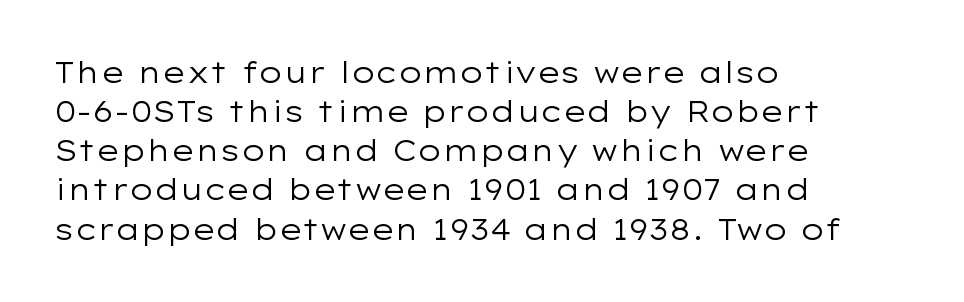
The image shows 29 px regular-weight, wide sans-serif type, upright; set left-aligned, normal line spacing (1.35x), normal letter spacing, not underlined; low stroke contrast and a medium x-height.
